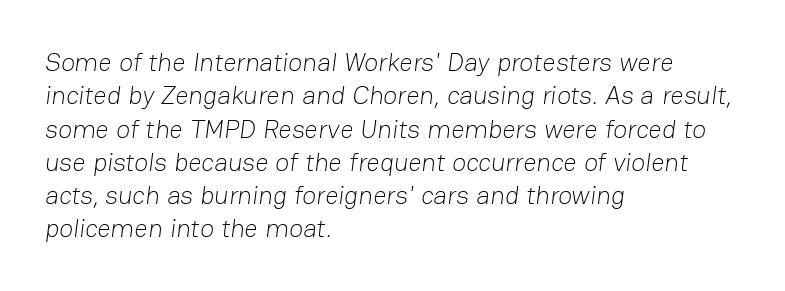
Q: Is the text bold? A: No.
Q: Is the text underlined? A: No.
Q: How is the paragraph aligned? A: Left-aligned.
Q: Is the spacing between letters normal or unusually wide? A: Normal.
Q: Is the spacing between lines tight, normal or loose? A: Normal.
